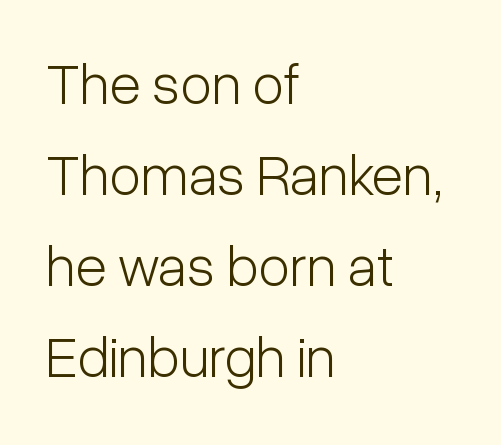
{"serif": "no", "italic": "no", "bold": "no", "weight": "light", "width": "condensed", "stroke_contrast": "low", "x_height": "medium", "monospaced": "no", "underline": "no", "align": "left", "line_spacing": "normal", "line_spacing_ratio": 1.57, "letter_spacing": "normal", "letter_spacing_em": 0.0, "glyph_px": 58}
